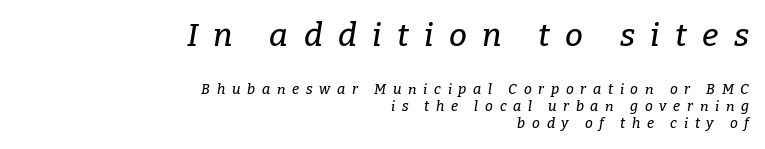
Think of a printed novel: that variable character pitch is what you see here. Inter-character spacing is expanded well beyond the font's built-in metrics. Type without underlining. An italicized treatment has been applied to the whole sample.
